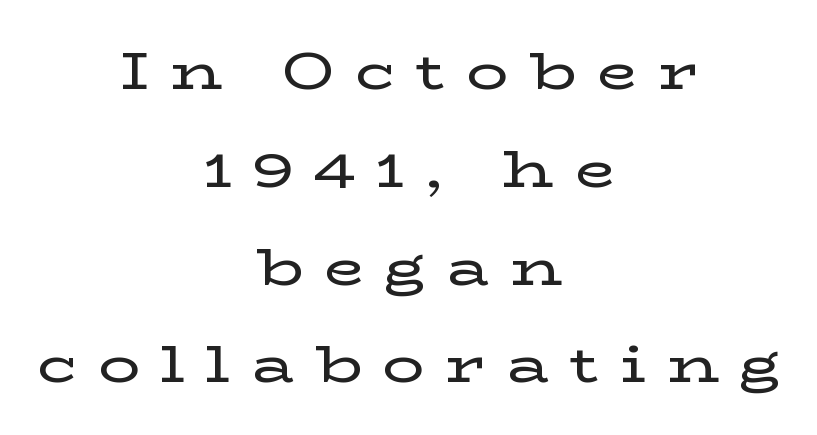
Q: Is the text italic (slanted)? A: No, it is upright.
Q: Is the typeface a serif or a sans-serif typeface? A: Serif.
Q: Is the text underlined? A: No.
Q: How is the paragraph aligned? A: Centered.
Q: Is the spacing between letters normal or unusually wide? A: Unusually wide.
Q: Width (condensed, normal, or wide)? A: Wide.
Q: Stroke contrast? A: Low.
Q: x-height? A: Medium.
Q: Monospaced? A: No.
